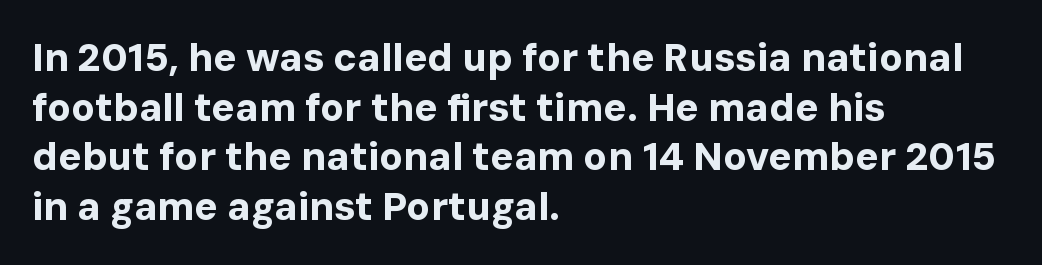
The image shows 39 px bold sans-serif type, upright; set left-aligned, normal line spacing (1.27x), normal letter spacing, not underlined; low stroke contrast and a medium x-height.
